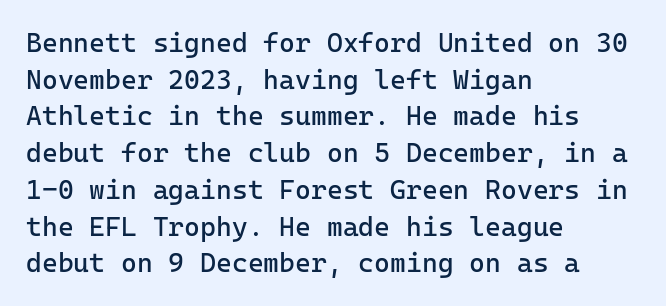
The image shows 27 px text type, upright; set left-aligned, normal line spacing (1.36x), normal letter spacing, not underlined.
